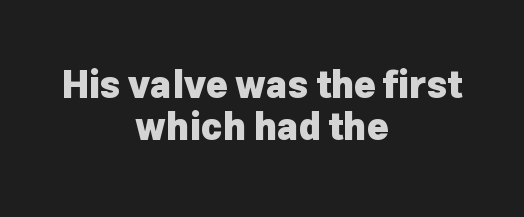
You could not count columns in this text — the font is proportionally spaced. Is this a sans? Yes — the strokes have no serifs. Has an underline been added? It has not. Is there much room between lines? No — they nearly touch. The rag falls on both sides of this text block equally.
